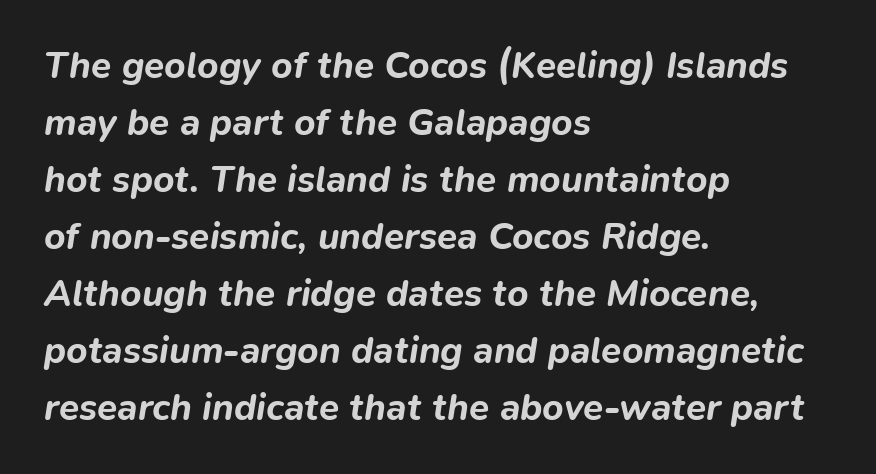
{"italic": "yes", "lean": "right", "slant_degrees": 9, "bold": "yes", "weight": "bold", "width": "normal", "stroke_contrast": "low", "x_height": "medium", "monospaced": "no", "underline": "no", "align": "left", "line_spacing": "normal", "line_spacing_ratio": 1.54, "letter_spacing": "normal", "letter_spacing_em": 0.0, "glyph_px": 37}
